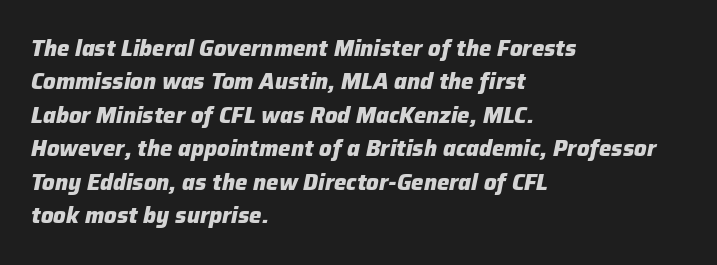
The lines sit at an ordinary, default distance from one another. The letters are bold, with thick, heavy strokes. The rag falls on the right side of this text block. Nothing unusual about the tracking: characters are spaced as the font intends. Rule under the text: the space is simply empty. The text carries the slant typical of an italic or oblique font.
